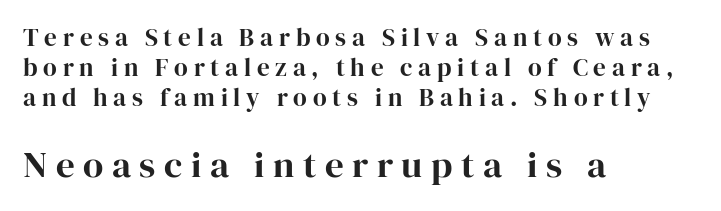
The image shows 37 px serif type, upright; set left-aligned, line spacing 1.21x, unusually wide letter spacing (+0.23 em), not underlined; the second (bottom) block is 1.48x larger; high stroke contrast and a medium x-height.
